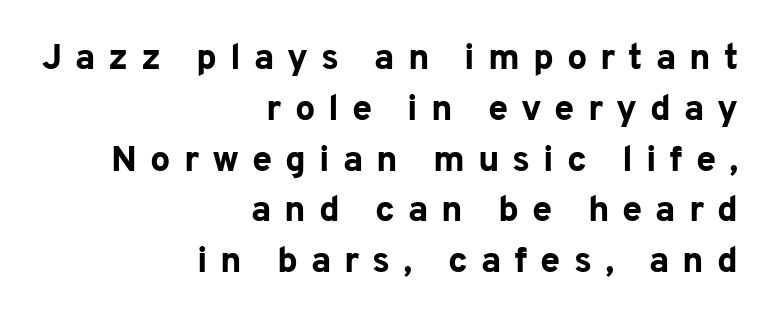
{"serif": "no", "italic": "no", "bold": "yes", "weight": "bold", "width": "normal", "stroke_contrast": "low", "x_height": "medium", "monospaced": "no", "underline": "no", "align": "right", "line_spacing": "normal", "line_spacing_ratio": 1.41, "letter_spacing": "wide", "letter_spacing_em": 0.36, "glyph_px": 36}
